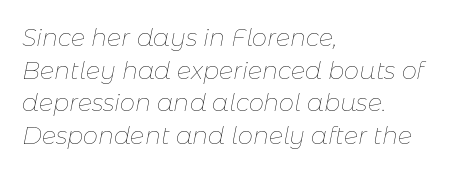
Q: Is the text bold? A: No.
Q: Is the text italic (slanted)? A: Yes, it leans right by about 11 degrees.
Q: Is the text underlined? A: No.
Q: How is the paragraph aligned? A: Left-aligned.
Q: Is the spacing between letters normal or unusually wide? A: Normal.
Q: Is the spacing between lines tight, normal or loose? A: Normal.
